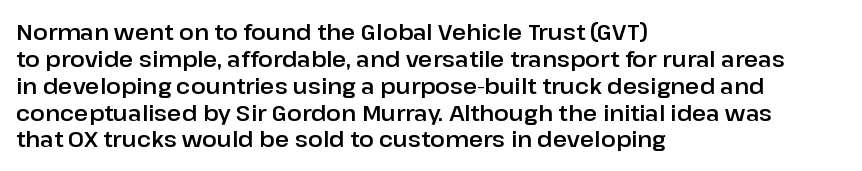
The image shows 22 px text type, upright; set left-aligned, line spacing 1.22x, normal letter spacing, not underlined.
